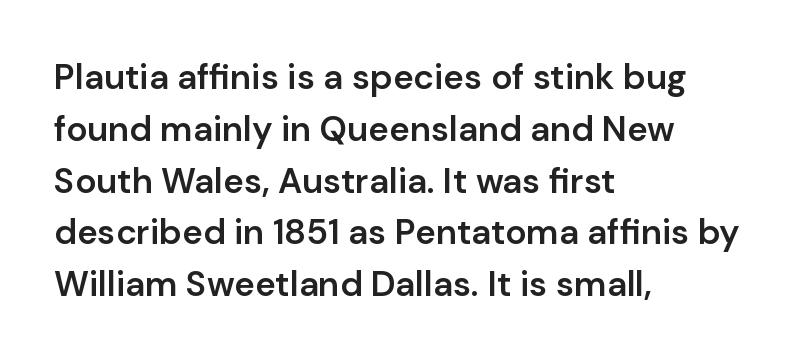
Is this a fixed-width face? No — the glyphs have proportional, varying widths. The type sits square on the baseline with zero lean. A classic flush-left, rag-right setting is used for this passage. Nope, no serifs anywhere on these letters. A clean baseline with only descenders dipping below it.
